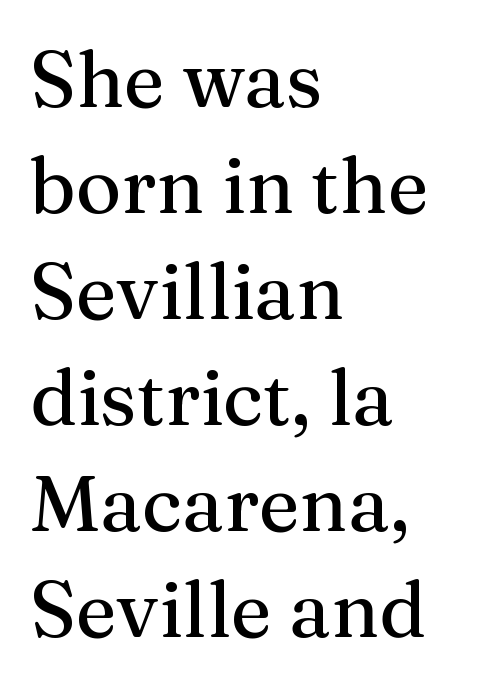
The characters display serif detailing at their extremities. The letterforms sit shoulder to shoulder at normal distance. The face used here is proportionally spaced, like ordinary book or web type. Typeset ragged right — the left edge is the straight one. The letters stand straight up with perfectly vertical stems. The line-height multiplier appears to be the usual default.
